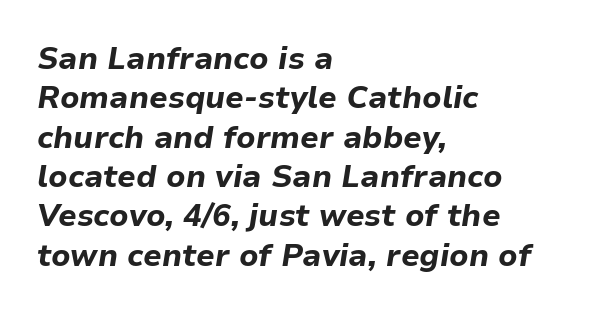
Q: Is the text bold? A: Yes.
Q: Is the text italic (slanted)? A: Yes, it leans right by about 9 degrees.
Q: Is the text underlined? A: No.
Q: How is the paragraph aligned? A: Left-aligned.
Q: Is the spacing between letters normal or unusually wide? A: Normal.
Q: Is the spacing between lines tight, normal or loose? A: Normal.
Q: Width (condensed, normal, or wide)? A: Normal.
Q: Stroke contrast? A: Low.
Q: x-height? A: Medium.
Q: Monospaced? A: No.
